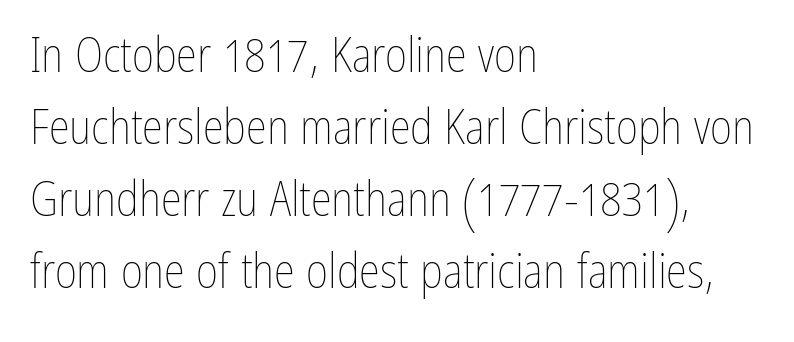
{"italic": "no", "bold": "no", "weight": "thin", "width": "condensed", "stroke_contrast": "low", "x_height": "medium", "monospaced": "no", "underline": "no", "align": "left", "line_spacing": "normal", "line_spacing_ratio": 1.5, "letter_spacing": "normal", "letter_spacing_em": 0.0, "glyph_px": 48}
